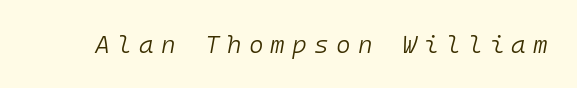
The image shows 25 px text type, italic (leaning right); set unusually wide letter spacing (+0.29 em), not underlined.
